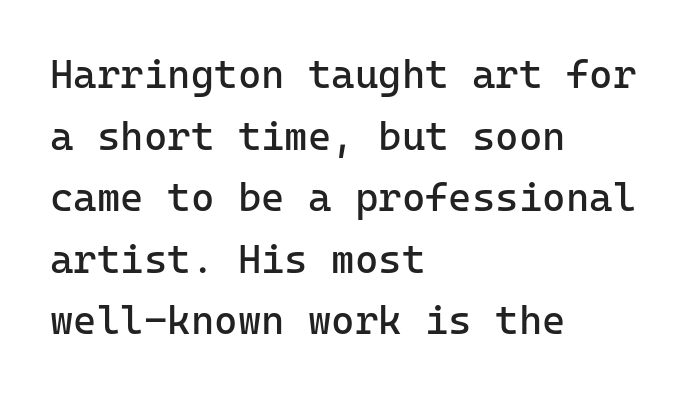
What's the leading like? Ordinary, nothing unusual. Caption: standard tracking, unaltered. The font sits on the lighter half of the weight spectrum, regular included. The face used here is monospaced, like something from a code editor.
